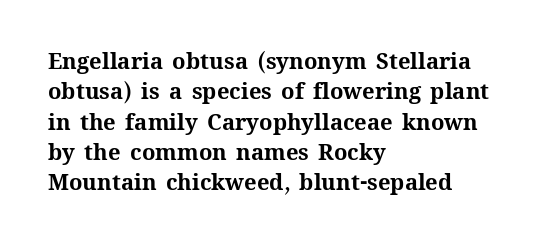
Q: Is the text bold? A: Yes.
Q: Is the text italic (slanted)? A: No, it is upright.
Q: Is the text underlined? A: No.
Q: How is the paragraph aligned? A: Left-aligned.
Q: Is the spacing between letters normal or unusually wide? A: Normal.
Q: Is the spacing between lines tight, normal or loose? A: Normal.
